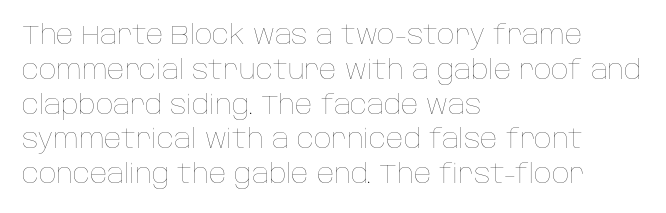
The image shows 27 px text type, upright; set left-aligned, normal line spacing (1.29x), normal letter spacing, not underlined.
